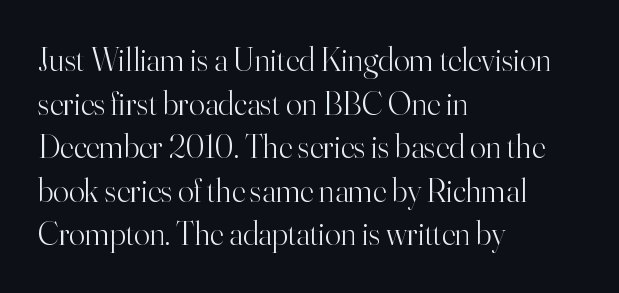
Q: Is the text bold? A: No.
Q: Is the text italic (slanted)? A: No, it is upright.
Q: Is the typeface a serif or a sans-serif typeface? A: Serif.
Q: Is the text underlined? A: No.
Q: How is the paragraph aligned? A: Left-aligned.
Q: Is the spacing between letters normal or unusually wide? A: Normal.
Q: Is the spacing between lines tight, normal or loose? A: Normal.
Q: Width (condensed, normal, or wide)? A: Normal.
Q: Stroke contrast? A: High.
Q: x-height? A: Small.
Q: Monospaced? A: No.
